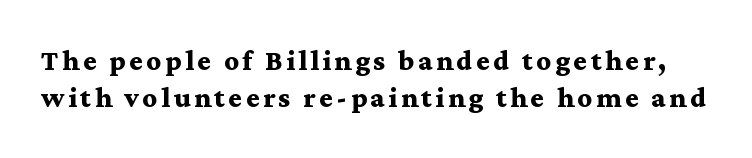
{"serif": "yes", "italic": "no", "bold": "yes", "weight": "bold", "width": "wide", "stroke_contrast": "medium", "x_height": "medium", "monospaced": "no", "underline": "no", "line_spacing": "normal", "line_spacing_ratio": 1.28, "glyph_px": 29}
